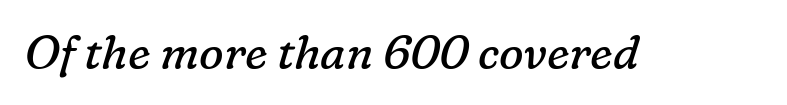
The image shows 46 px regular-weight serif type, italic (leaning right); set normal letter spacing, not underlined; low stroke contrast and a medium x-height.
